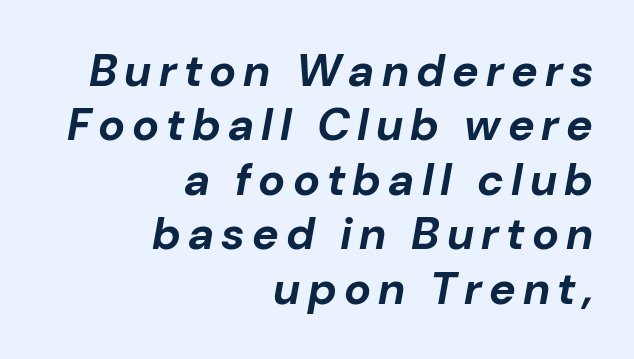
{"italic": "yes", "lean": "right", "slant_degrees": 10, "bold": "yes", "weight": "bold", "width": "normal", "stroke_contrast": "low", "x_height": "medium", "monospaced": "no", "underline": "no", "align": "right", "line_spacing_ratio": 1.21, "glyph_px": 45}
